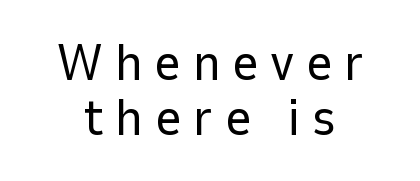
Nobody drew a line under any word here. Reading down the block, each line starts at a different indent, mirrored at its end. Is this a fixed-width face? No — the glyphs have proportional, varying widths. Whoever set this chose condensed vertical rhythm over breathing room. No extra ink here — the face is not bold. The letters carry no serifs — their stems end cleanly without finishing strokes.
